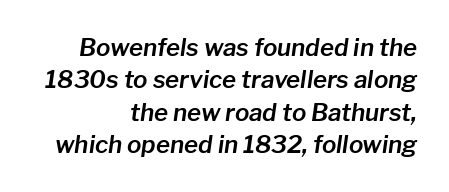
The image shows 24 px text type, italic (leaning right); set right-aligned, normal line spacing (1.35x), normal letter spacing, not underlined.
